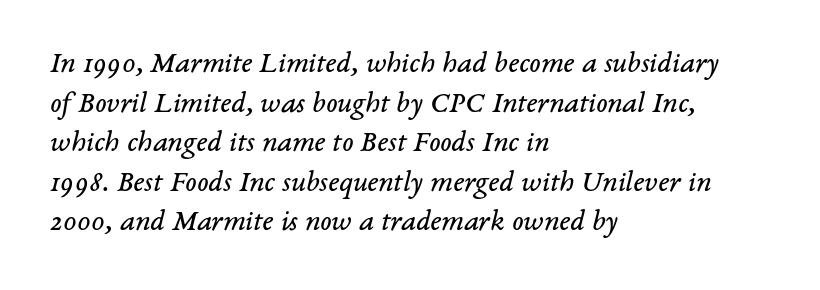
Notice how descenders clear the ascenders below comfortably — that's standard leading. The strokes carry an ordinary text weight at most. One-word summary of the alignment: left. The characters display serif detailing at their extremities.
